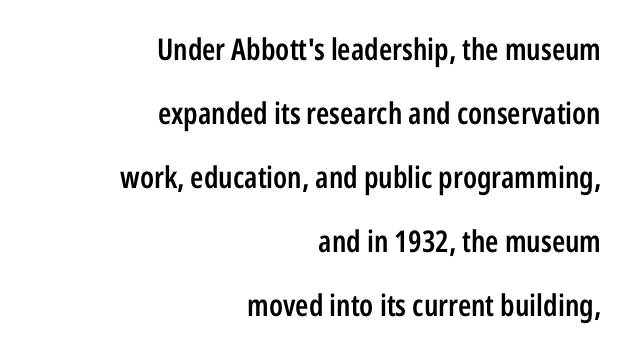
{"serif": "no", "italic": "no", "bold": "semi", "weight": "semibold", "width": "condensed", "stroke_contrast": "low", "x_height": "medium", "monospaced": "no", "underline": "no", "align": "right", "line_spacing": "loose", "line_spacing_ratio": 2.13, "letter_spacing": "normal", "letter_spacing_em": 0.0, "glyph_px": 30}
